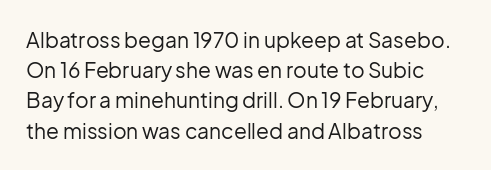
The image shows 21 px text type, upright; set normal line spacing (1.44x), normal letter spacing, not underlined.
